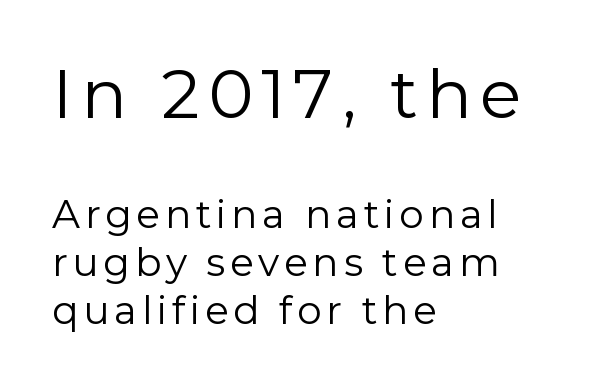
Q: Is the text bold? A: No.
Q: Is the text italic (slanted)? A: No, it is upright.
Q: Is the typeface a serif or a sans-serif typeface? A: Sans-serif.
Q: Is the text underlined? A: No.
Q: How is the paragraph aligned? A: Left-aligned.
Q: Which block of text is set in a larger size, the first (top) or the second (bottom)? A: The first (top) one.
Q: Width (condensed, normal, or wide)? A: Normal.
Q: Stroke contrast? A: Low.
Q: x-height? A: Medium.
Q: Monospaced? A: No.
